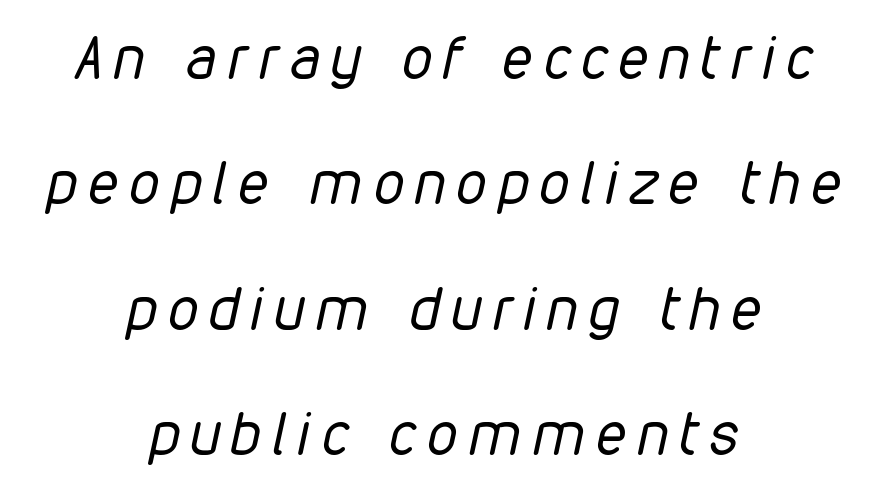
Q: Is the text bold? A: No.
Q: Is the text italic (slanted)? A: Yes, it leans right by about 12 degrees.
Q: Is the text underlined? A: No.
Q: How is the paragraph aligned? A: Centered.
Q: Is the spacing between lines tight, normal or loose? A: Loose.
Q: Width (condensed, normal, or wide)? A: Condensed.
Q: Stroke contrast? A: Low.
Q: x-height? A: Medium.
Q: Monospaced? A: No.
